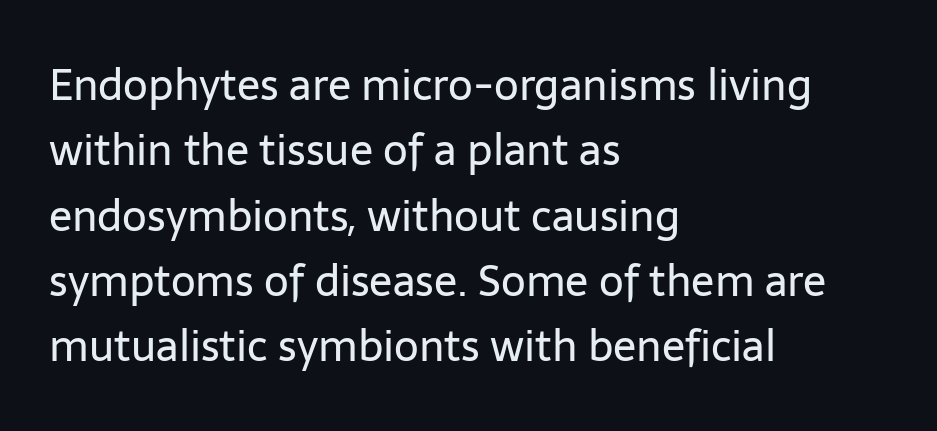
The image shows 43 px regular-weight sans-serif type, upright; set left-aligned, normal line spacing (1.52x), normal letter spacing, not underlined; low stroke contrast and a medium x-height.
